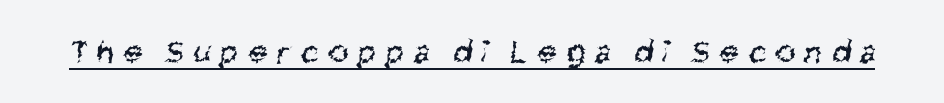
The image shows 34 px regular-weight, condensed sans-serif type; set unusually wide letter spacing (+0.3 em), underlined; medium stroke contrast and a large x-height.
